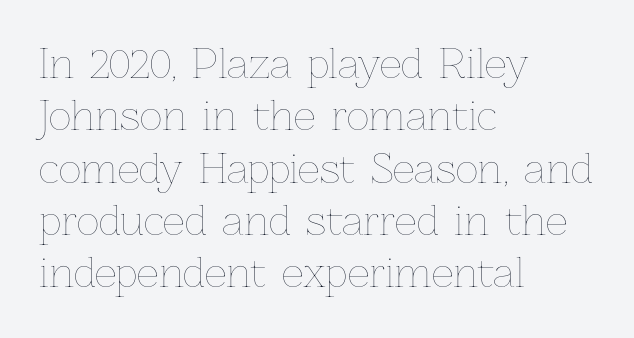
The image shows 39 px thin type, upright; set left-aligned, normal line spacing (1.34x), normal letter spacing, not underlined; low stroke contrast and a medium x-height.
